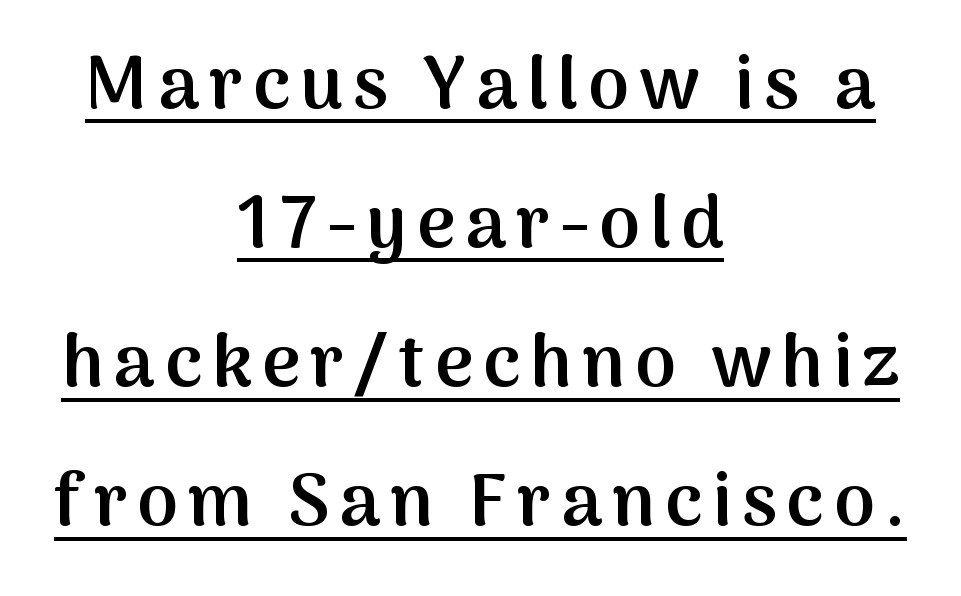
{"serif": "no", "italic": "no", "bold": "semi", "weight": "semibold", "width": "normal", "stroke_contrast": "medium", "x_height": "medium", "monospaced": "no", "underline": "yes", "align": "center", "line_spacing_ratio": 1.88, "glyph_px": 74}
